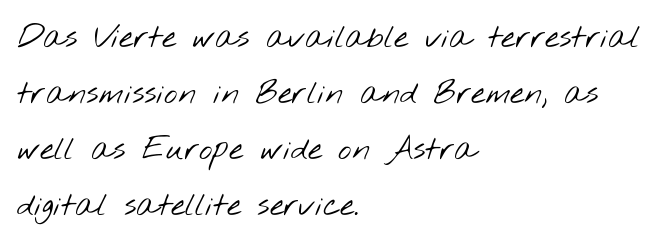
{"serif": "no", "bold": "no", "weight": "light", "width": "wide", "stroke_contrast": "low", "x_height": "small", "monospaced": "no", "underline": "no", "align": "left", "line_spacing_ratio": 1.75, "letter_spacing": "normal", "letter_spacing_em": 0.0, "glyph_px": 32}
